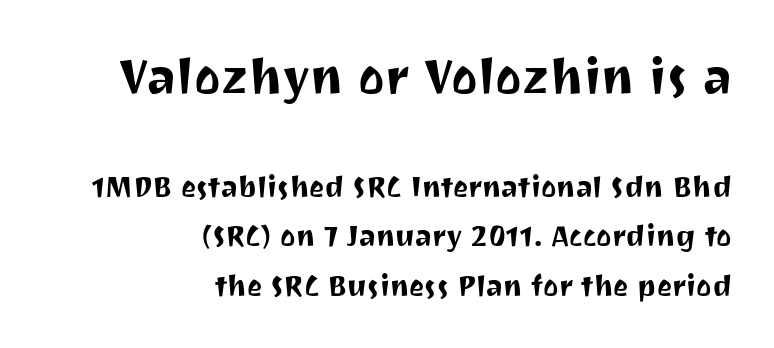
The image shows 50 px sans-serif type, upright; set right-aligned, normal line spacing (1.7x), normal letter spacing, not underlined; the first (top) block is 1.72x larger; medium stroke contrast and a medium x-height.
